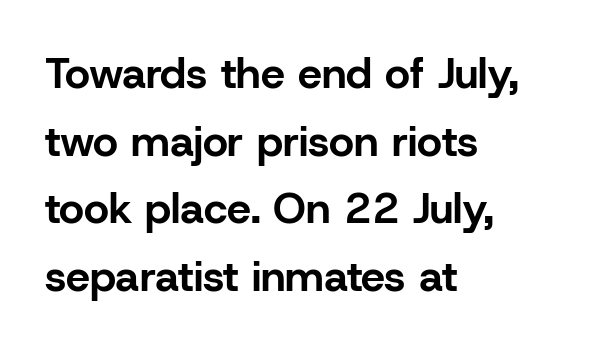
The tracking reads as untouched default to a designer's eye. Interline gaps are of average width in this sample. Does the weight exceed regular? Yes, all the way to bold. The compositor pushed each line to the left boundary. Ordinary non-slanted type is in use.
